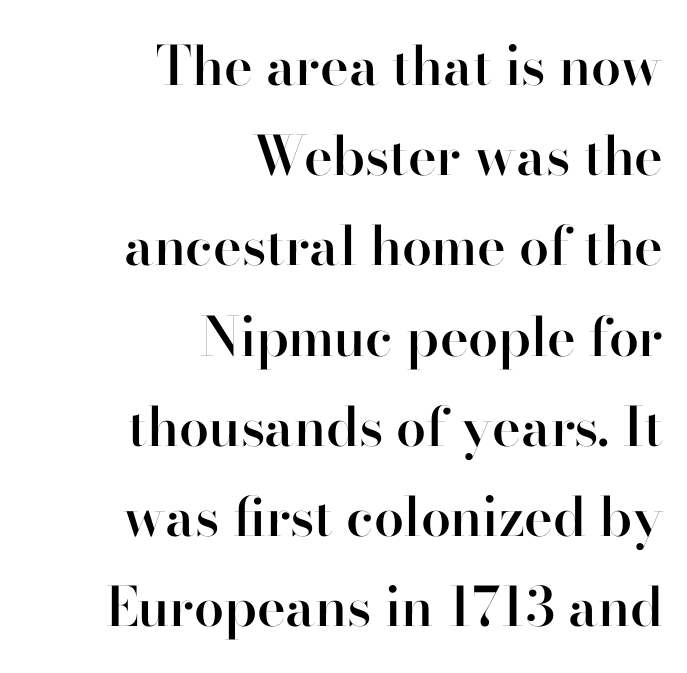
The image shows 54 px semibold sans-serif type, upright; set right-aligned, normal line spacing (1.67x), normal letter spacing, not underlined; high stroke contrast and a small x-height.
